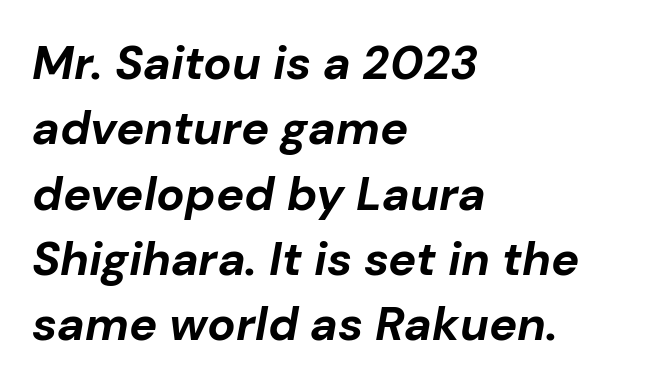
Q: Is the text bold? A: Yes.
Q: Is the text italic (slanted)? A: Yes, it leans right by about 10 degrees.
Q: Is the text underlined? A: No.
Q: How is the paragraph aligned? A: Left-aligned.
Q: Is the spacing between letters normal or unusually wide? A: Normal.
Q: Is the spacing between lines tight, normal or loose? A: Normal.
Q: Width (condensed, normal, or wide)? A: Normal.
Q: Stroke contrast? A: Low.
Q: x-height? A: Medium.
Q: Monospaced? A: No.
